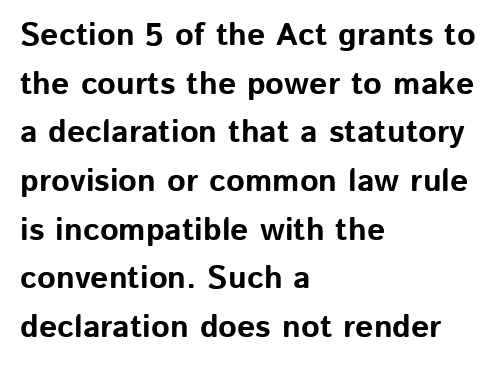
The image shows 32 px bold sans-serif type, upright; set left-aligned, normal line spacing (1.52x), normal letter spacing, not underlined; low stroke contrast and a medium x-height.
